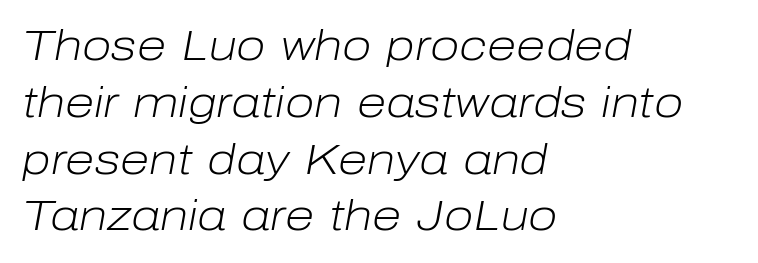
{"italic": "yes", "lean": "right", "slant_degrees": 10, "bold": "no", "weight": "light", "width": "normal", "stroke_contrast": "low", "x_height": "medium", "monospaced": "no", "underline": "no", "align": "left", "line_spacing": "normal", "line_spacing_ratio": 1.32, "letter_spacing": "normal", "letter_spacing_em": 0.0, "glyph_px": 43}
